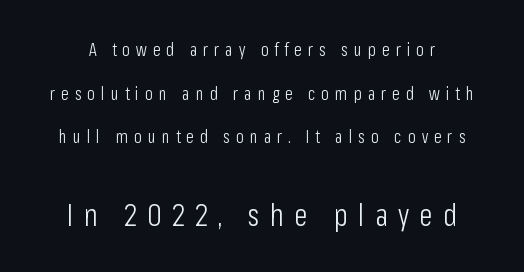
In terms of letterspacing, this is a distinctly airy, spread setting. A clean baseline with only descenders dipping below it. What's the leading like? Stretched, with rows far apart. Think of a printed novel: that variable character pitch is what you see here. Unlike italic type, these characters show no tilt at all.
